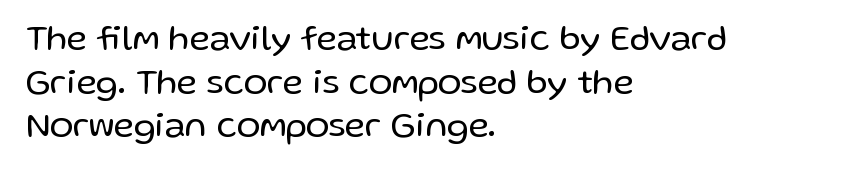
Q: Is the text bold? A: No.
Q: Is the text italic (slanted)? A: No, it is upright.
Q: Is the typeface a serif or a sans-serif typeface? A: Sans-serif.
Q: Is the text underlined? A: No.
Q: How is the paragraph aligned? A: Left-aligned.
Q: Is the spacing between letters normal or unusually wide? A: Normal.
Q: Is the spacing between lines tight, normal or loose? A: Normal.
Q: Width (condensed, normal, or wide)? A: Normal.
Q: Stroke contrast? A: Low.
Q: x-height? A: Medium.
Q: Monospaced? A: No.
